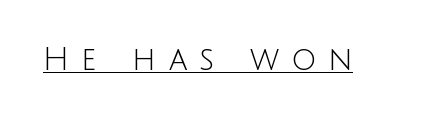
{"serif": "no", "italic": "no", "bold": "no", "weight": "light", "width": "normal", "stroke_contrast": "low", "x_height": "large", "monospaced": "no", "underline": "yes", "letter_spacing": "wide", "letter_spacing_em": 0.39, "glyph_px": 31}
